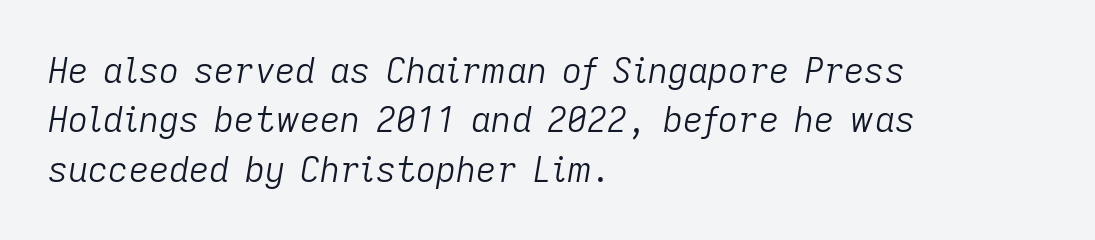
{"italic": "yes", "lean": "right", "slant_degrees": 9, "bold": "no", "weight": "light", "width": "normal", "stroke_contrast": "low", "x_height": "medium", "monospaced": "no", "underline": "no", "align": "left", "line_spacing": "normal", "line_spacing_ratio": 1.41, "letter_spacing": "normal", "letter_spacing_em": 0.0, "glyph_px": 35}
